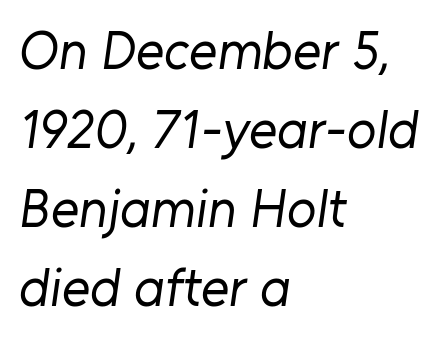
{"serif": "no", "bold": "no", "weight": "regular", "width": "normal", "stroke_contrast": "low", "x_height": "medium", "monospaced": "no", "underline": "no", "align": "left", "line_spacing": "normal", "line_spacing_ratio": 1.46, "letter_spacing": "normal", "letter_spacing_em": 0.0, "glyph_px": 54}
